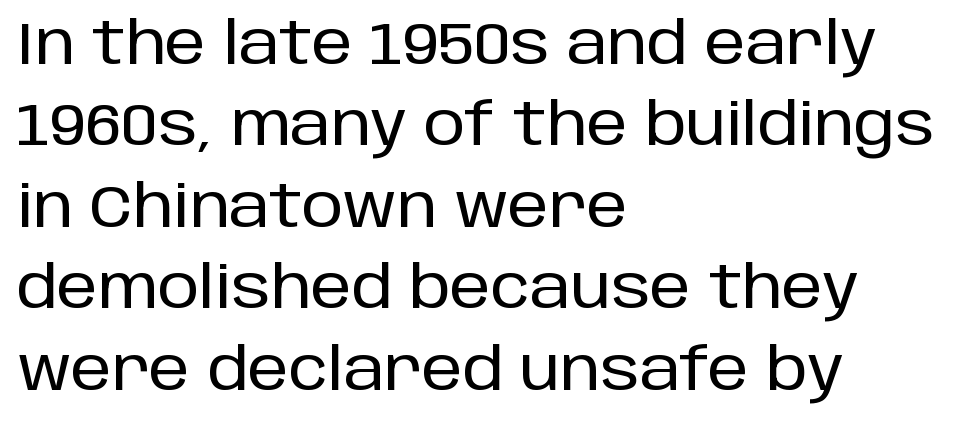
{"serif": "no", "italic": "no", "width": "normal", "stroke_contrast": "low", "x_height": "large", "monospaced": "no", "underline": "no", "align": "left", "line_spacing": "normal", "line_spacing_ratio": 1.38, "letter_spacing": "normal", "letter_spacing_em": 0.0, "glyph_px": 59}
